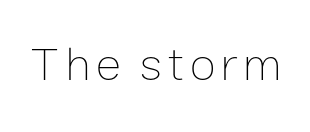
{"italic": "no", "bold": "no", "weight": "thin", "width": "normal", "stroke_contrast": "low", "x_height": "medium", "monospaced": "no", "underline": "no", "glyph_px": 48}
